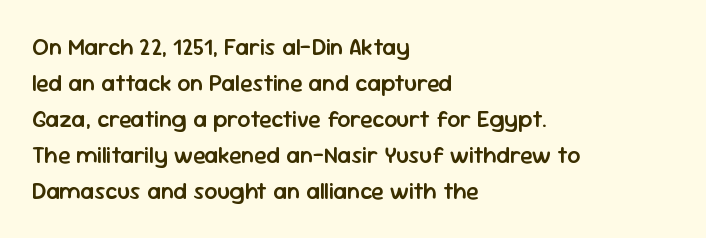
Q: Is the text bold? A: Semi-bold.
Q: Is the text italic (slanted)? A: No, it is upright.
Q: Is the text underlined? A: No.
Q: How is the paragraph aligned? A: Left-aligned.
Q: Is the spacing between letters normal or unusually wide? A: Normal.
Q: Is the spacing between lines tight, normal or loose? A: Normal.
